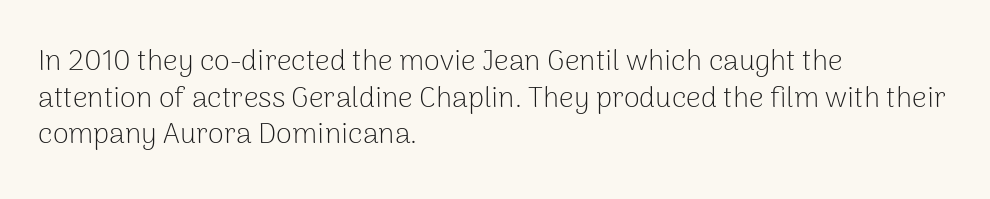
The image shows 29 px light sans-serif type, upright; set left-aligned, normal line spacing (1.26x), normal letter spacing, not underlined; low stroke contrast and a medium x-height.
